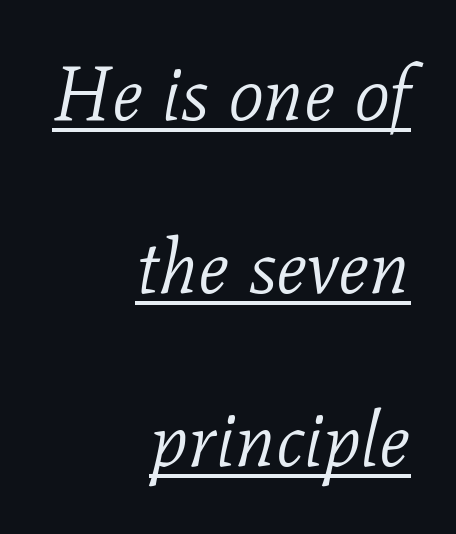
{"serif": "yes", "italic": "yes", "lean": "right", "slant_degrees": 11, "bold": "no", "weight": "light", "width": "normal", "stroke_contrast": "low", "x_height": "medium", "monospaced": "no", "underline": "yes", "align": "right", "line_spacing": "loose", "line_spacing_ratio": 2.25, "letter_spacing": "normal", "letter_spacing_em": 0.0, "glyph_px": 77}
